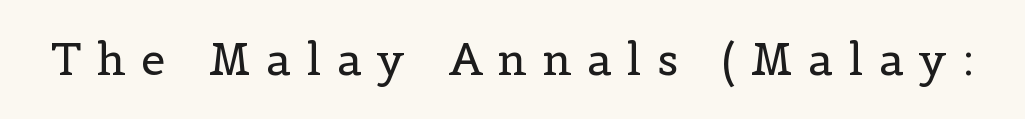
The image shows 44 px regular-weight serif type, upright; set unusually wide letter spacing (+0.36 em), not underlined; a medium x-height.
